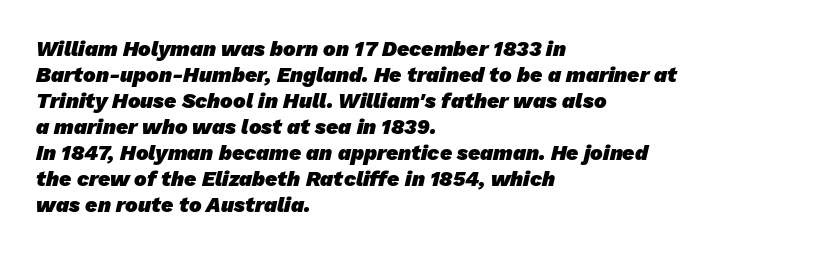
Standard letterfit; no display-style spreading of the glyphs. Look at the stroke-to-counter ratio: heavy, a bold. This rendering uses left alignment, leaving the right contour irregular. The gap between lines stays unmarked.
